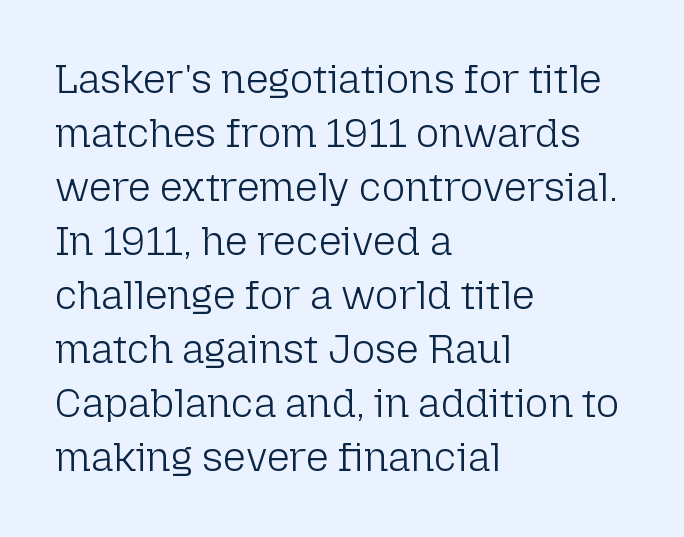
The image shows 40 px light sans-serif type, upright; set left-aligned, normal line spacing (1.35x), normal letter spacing, not underlined; low stroke contrast and a medium x-height.
